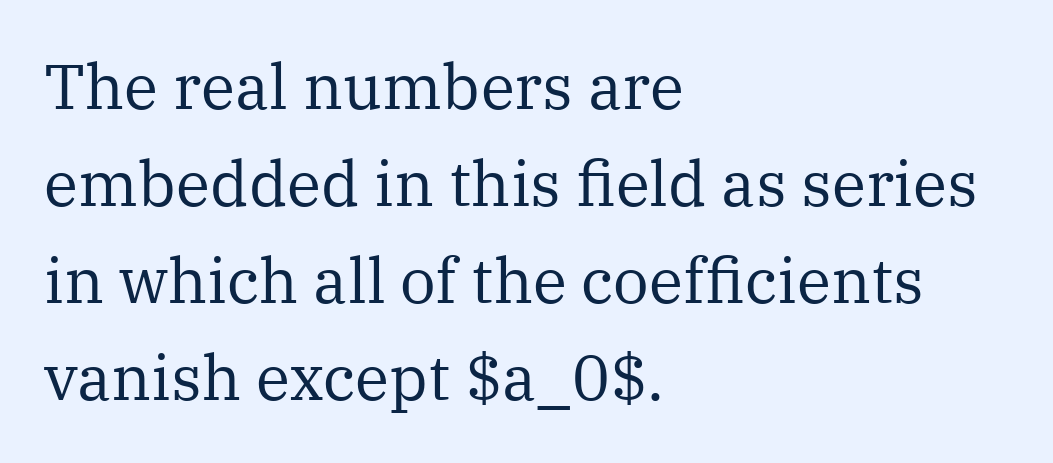
The image shows 63 px regular-weight serif type, upright; set left-aligned, normal line spacing (1.54x), normal letter spacing, not underlined; medium stroke contrast and a medium x-height.
